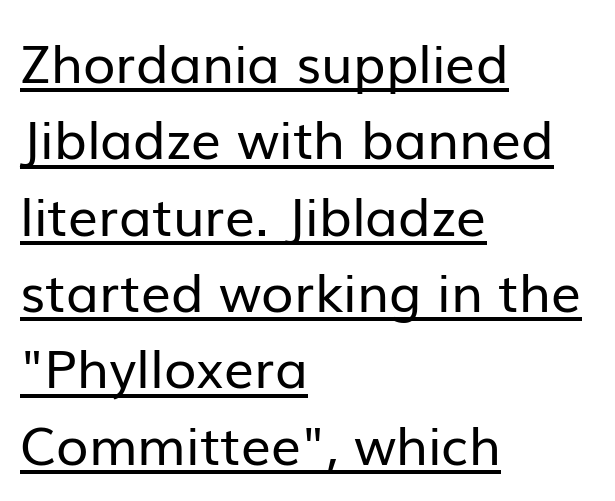
{"serif": "no", "italic": "no", "bold": "no", "weight": "regular", "width": "normal", "stroke_contrast": "low", "x_height": "medium", "monospaced": "no", "underline": "yes", "align": "left", "line_spacing": "normal", "line_spacing_ratio": 1.44, "letter_spacing": "normal", "letter_spacing_em": 0.0, "glyph_px": 53}
